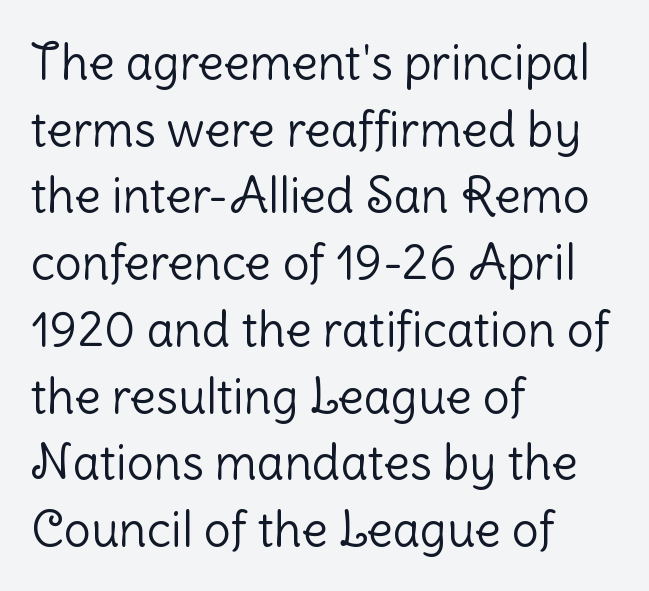
Q: Is the text bold? A: No.
Q: Is the text italic (slanted)? A: No, it is upright.
Q: Is the typeface a serif or a sans-serif typeface? A: Sans-serif.
Q: Is the text underlined? A: No.
Q: How is the paragraph aligned? A: Left-aligned.
Q: Is the spacing between letters normal or unusually wide? A: Normal.
Q: Is the spacing between lines tight, normal or loose? A: Normal.
Q: Width (condensed, normal, or wide)? A: Normal.
Q: Stroke contrast? A: Low.
Q: x-height? A: Medium.
Q: Monospaced? A: No.
